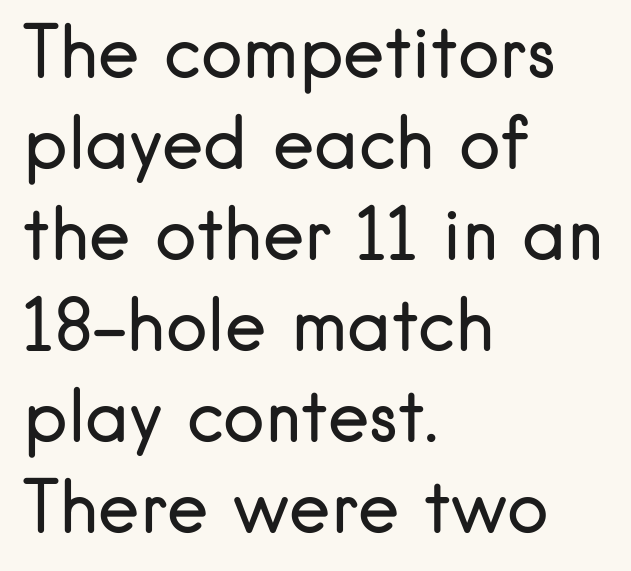
Q: Is the text bold? A: No.
Q: Is the text italic (slanted)? A: No, it is upright.
Q: Is the typeface a serif or a sans-serif typeface? A: Sans-serif.
Q: Is the text underlined? A: No.
Q: How is the paragraph aligned? A: Left-aligned.
Q: Is the spacing between letters normal or unusually wide? A: Normal.
Q: Is the spacing between lines tight, normal or loose? A: Normal.
Q: Width (condensed, normal, or wide)? A: Normal.
Q: Stroke contrast? A: Low.
Q: x-height? A: Small.
Q: Monospaced? A: No.
